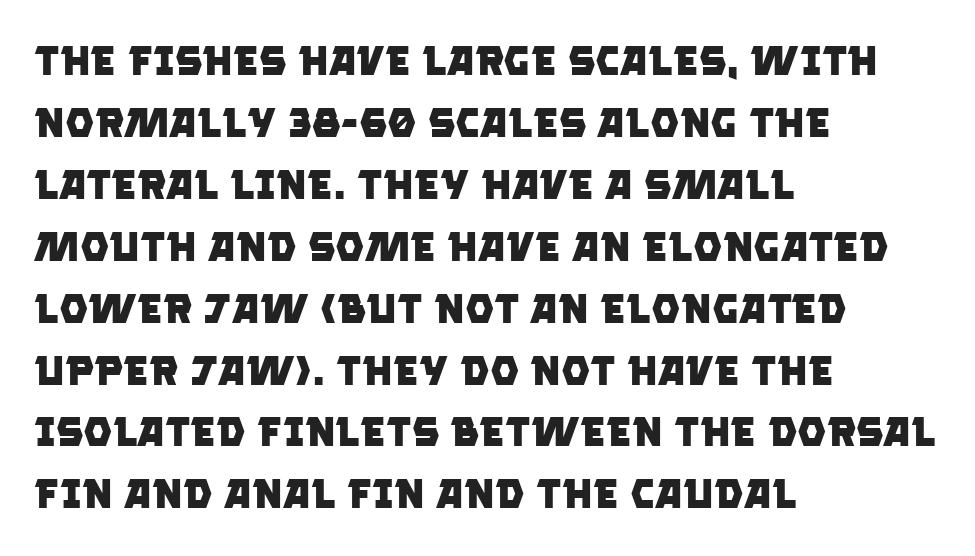
A clean baseline with only descenders dipping below it. The space between consecutive lines is moderate. Is the letter spacing exaggerated? No — it looks like the ordinary default. Left-aligned paragraph, ragged on the right. Think of a printed novel: that variable character pitch is what you see here. Chunky letters — that's bold for sure.
